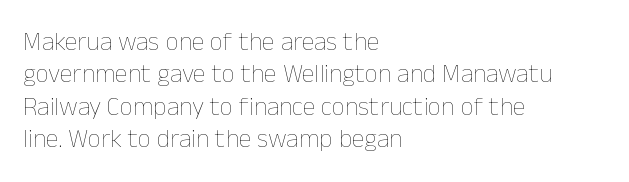
Q: Is the text bold? A: No.
Q: Is the text italic (slanted)? A: No, it is upright.
Q: Is the text underlined? A: No.
Q: How is the paragraph aligned? A: Left-aligned.
Q: Is the spacing between letters normal or unusually wide? A: Normal.
Q: Is the spacing between lines tight, normal or loose? A: Normal.
